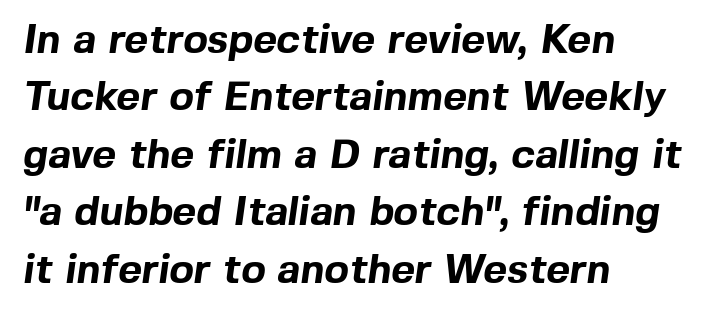
The image shows 41 px bold sans-serif type; set left-aligned, normal line spacing (1.4x), normal letter spacing, not underlined; a medium x-height.
